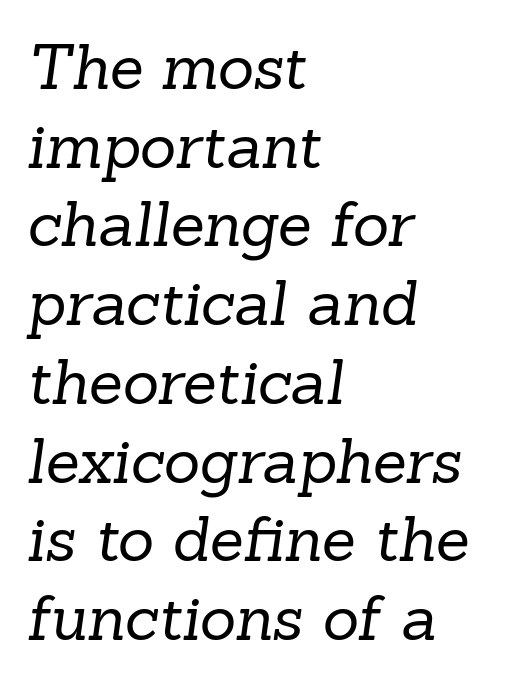
The rag falls on the right side of this text block. Little horizontal feet cap the strokes, marking this as serif type. A clean baseline with only descenders dipping below it. Varying glyph widths throughout — classic text-font behaviour. Standard letterfit; no display-style spreading of the glyphs. Interline gaps are of average width in this sample.
